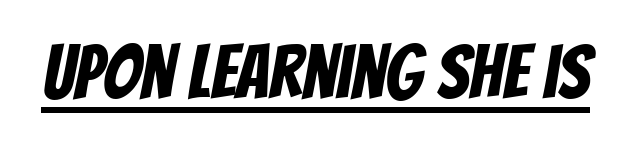
Q: Is the typeface a serif or a sans-serif typeface? A: Sans-serif.
Q: Is the text underlined? A: Yes.
Q: Is the spacing between letters normal or unusually wide? A: Normal.
Q: Width (condensed, normal, or wide)? A: Condensed.
Q: Stroke contrast? A: Low.
Q: x-height? A: Large.
Q: Monospaced? A: No.
